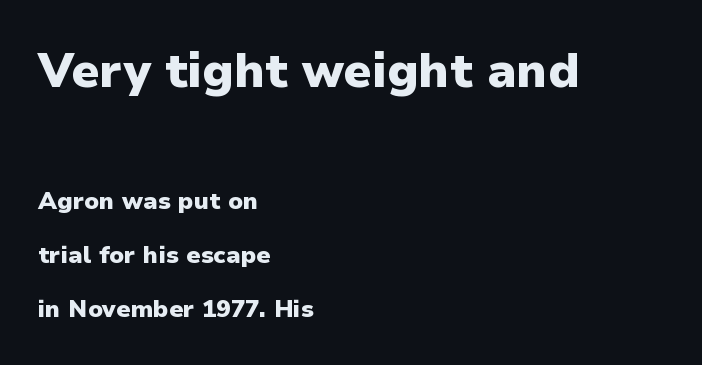
The image shows 48 px heavy sans-serif type, upright; set left-aligned, loose line spacing (2.25x), normal letter spacing, not underlined; the first (top) block is 2.0x larger; low stroke contrast and a medium x-height.
